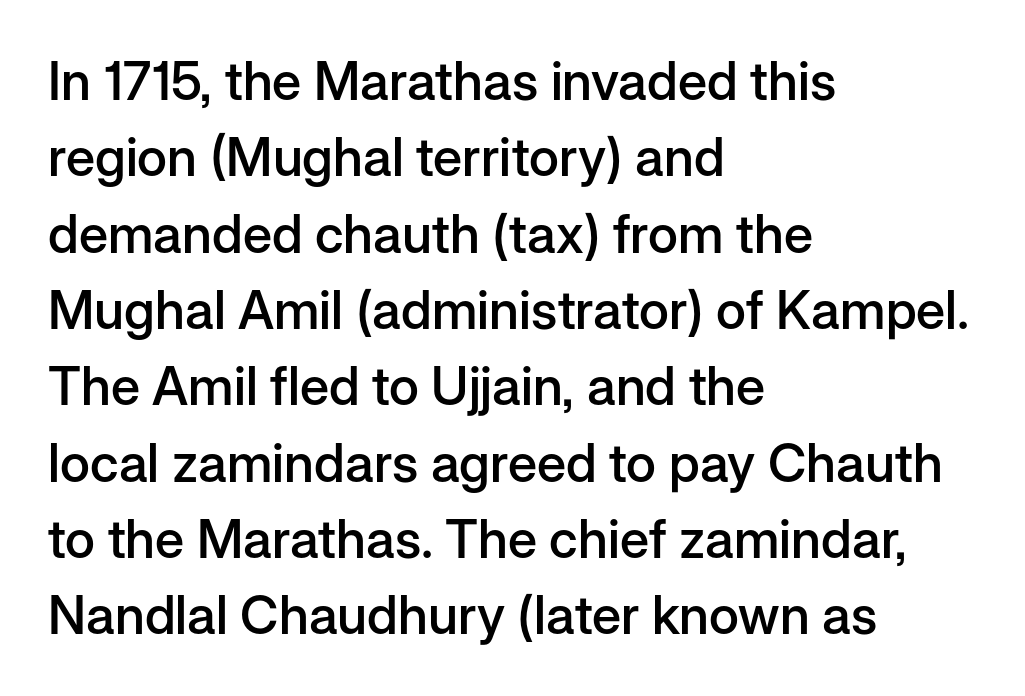
The image shows 53 px semibold sans-serif type, upright; set left-aligned, normal line spacing (1.44x), normal letter spacing, not underlined; low stroke contrast and a medium x-height.
